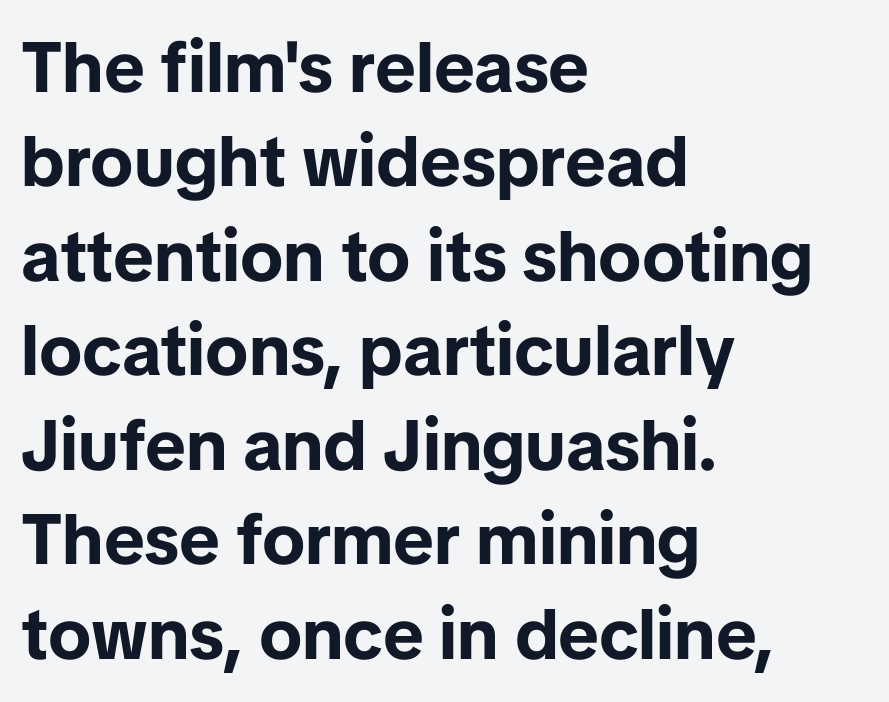
The image shows 71 px bold sans-serif type, upright; set left-aligned, normal line spacing (1.33x), normal letter spacing, not underlined; low stroke contrast and a medium x-height.
